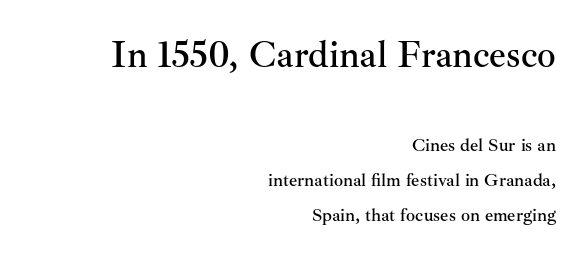
One-word summary of the alignment: right. Ordinary non-slanted type is in use. Beneath every word, the page is bare. The rendering shows small feet on the letterforms — a serif design. Do the characters align in a grid? No, the font is proportional. Vertical spacing — loose.
